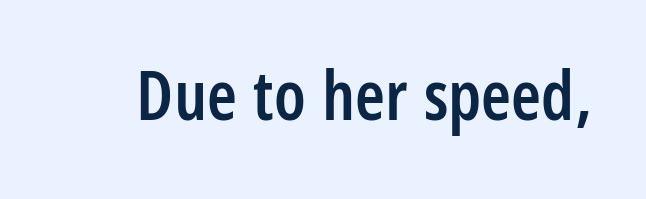
Q: Is the text bold? A: Semi-bold.
Q: Is the text italic (slanted)? A: No, it is upright.
Q: Is the typeface a serif or a sans-serif typeface? A: Sans-serif.
Q: Is the text underlined? A: No.
Q: Is the spacing between letters normal or unusually wide? A: Normal.
Q: Width (condensed, normal, or wide)? A: Condensed.
Q: Stroke contrast? A: Low.
Q: x-height? A: Large.
Q: Monospaced? A: No.
